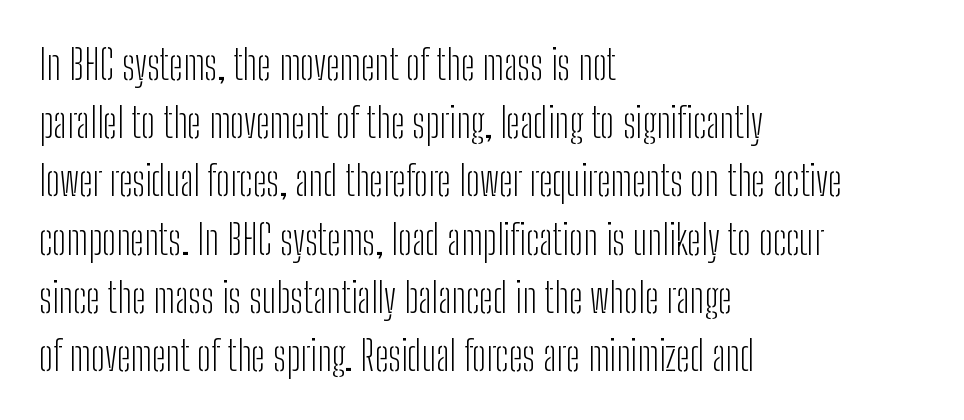
Q: Is the text bold? A: No.
Q: Is the text italic (slanted)? A: No, it is upright.
Q: Is the typeface a serif or a sans-serif typeface? A: Sans-serif.
Q: Is the text underlined? A: No.
Q: How is the paragraph aligned? A: Left-aligned.
Q: Is the spacing between letters normal or unusually wide? A: Normal.
Q: Is the spacing between lines tight, normal or loose? A: Normal.
Q: Width (condensed, normal, or wide)? A: Condensed.
Q: Stroke contrast? A: Low.
Q: x-height? A: Medium.
Q: Monospaced? A: No.
